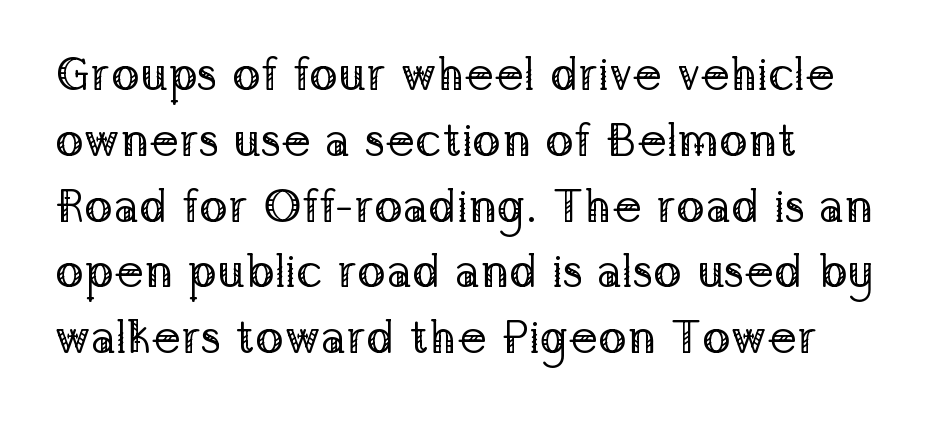
Q: Is the text bold? A: No.
Q: Is the text italic (slanted)? A: No, it is upright.
Q: Is the typeface a serif or a sans-serif typeface? A: Serif.
Q: Is the text underlined? A: No.
Q: How is the paragraph aligned? A: Left-aligned.
Q: Is the spacing between letters normal or unusually wide? A: Normal.
Q: Is the spacing between lines tight, normal or loose? A: Normal.
Q: Width (condensed, normal, or wide)? A: Normal.
Q: Stroke contrast? A: Low.
Q: x-height? A: Medium.
Q: Monospaced? A: No.
